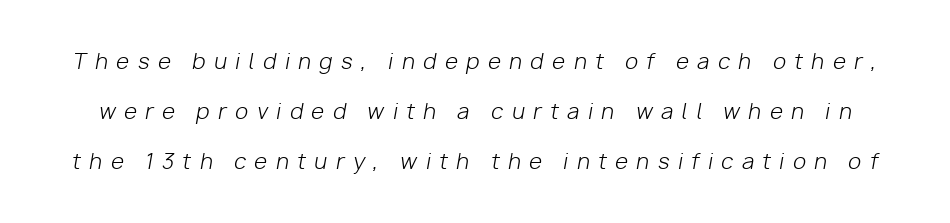
{"italic": "yes", "lean": "right", "slant_degrees": 10, "bold": "no", "underline": "no", "line_spacing": "loose", "line_spacing_ratio": 2.39, "letter_spacing": "wide", "letter_spacing_em": 0.41, "glyph_px": 21}
